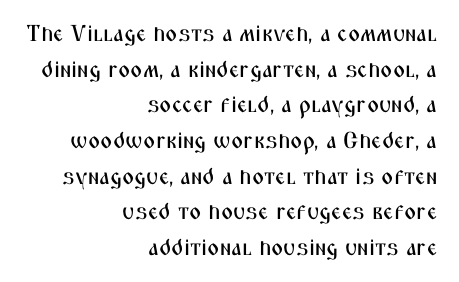
{"italic": "no", "underline": "no", "align": "right", "line_spacing": "normal", "line_spacing_ratio": 1.55, "letter_spacing": "normal", "letter_spacing_em": 0.0, "glyph_px": 23}
